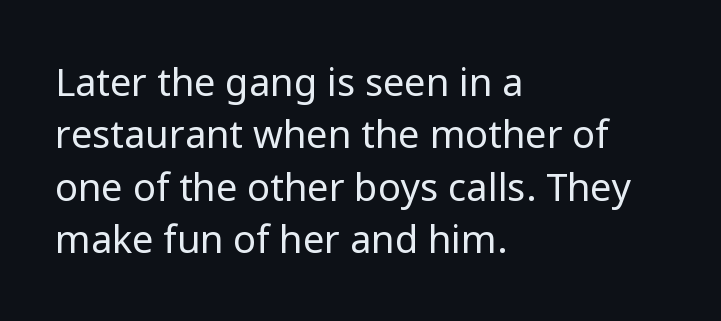
Q: Is the text bold? A: No.
Q: Is the text italic (slanted)? A: No, it is upright.
Q: Is the typeface a serif or a sans-serif typeface? A: Sans-serif.
Q: Is the text underlined? A: No.
Q: How is the paragraph aligned? A: Left-aligned.
Q: Is the spacing between letters normal or unusually wide? A: Normal.
Q: Is the spacing between lines tight, normal or loose? A: Normal.
Q: Width (condensed, normal, or wide)? A: Normal.
Q: Stroke contrast? A: Low.
Q: x-height? A: Medium.
Q: Monospaced? A: No.
